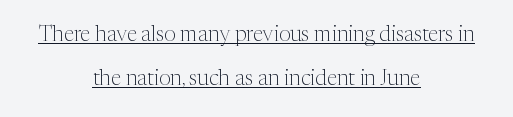
The image shows 21 px text type, upright; set centered, loose line spacing (2.1x), normal letter spacing, underlined.
